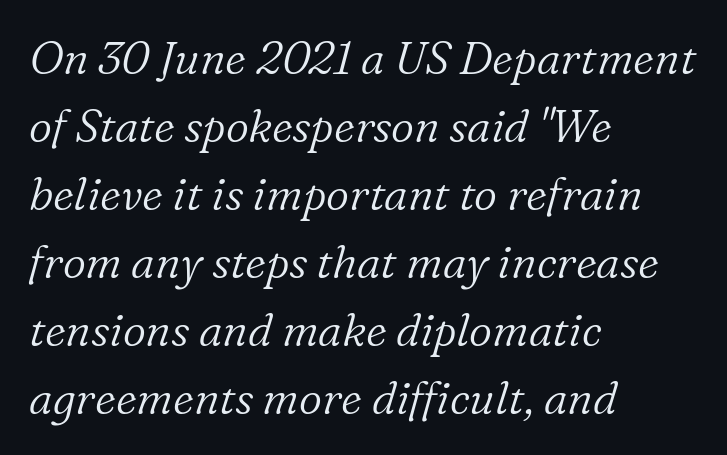
The image shows 45 px light serif type, italic (leaning right); set left-aligned, normal line spacing (1.51x), normal letter spacing, not underlined; low stroke contrast and a medium x-height.
